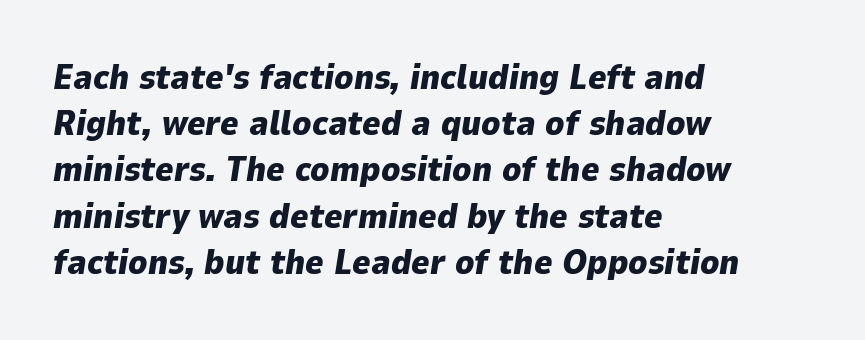
{"italic": "yes", "lean": "right", "slant_degrees": 9, "bold": "yes", "weight": "heavy", "width": "normal", "stroke_contrast": "low", "x_height": "medium", "monospaced": "no", "underline": "no", "align": "left", "line_spacing": "normal", "line_spacing_ratio": 1.32, "letter_spacing": "normal", "letter_spacing_em": 0.0, "glyph_px": 35}
